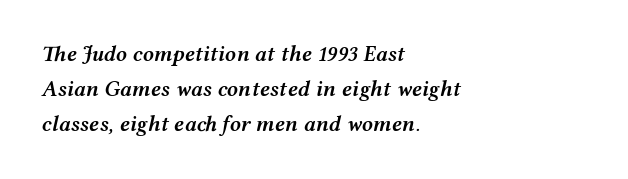
Q: Is the text bold? A: Semi-bold.
Q: Is the text italic (slanted)? A: Yes, it leans right by about 12 degrees.
Q: Is the text underlined? A: No.
Q: How is the paragraph aligned? A: Left-aligned.
Q: Is the spacing between letters normal or unusually wide? A: Normal.
Q: Is the spacing between lines tight, normal or loose? A: Normal.
